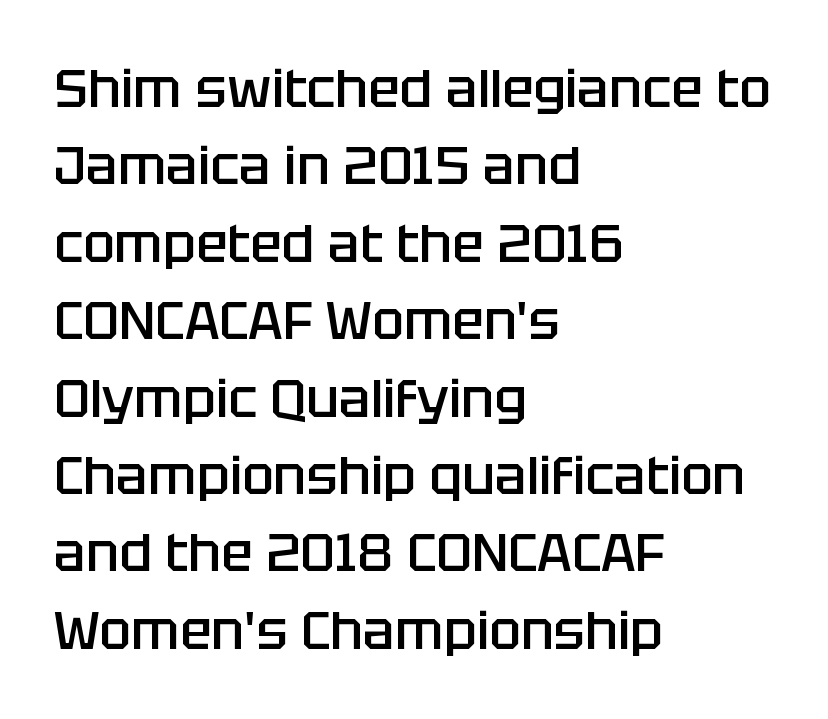
The image shows 53 px semibold sans-serif type, upright; set left-aligned, normal line spacing (1.46x), normal letter spacing, not underlined; low stroke contrast and a large x-height.
